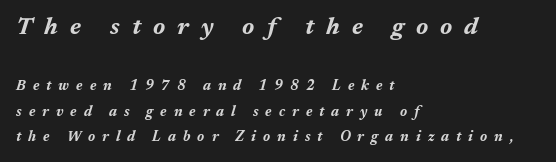
The image shows 24 px bold type, italic (leaning right); set left-aligned, line spacing 1.83x, unusually wide letter spacing (+0.5 em), not underlined; the first (top) block is 1.71x larger.
